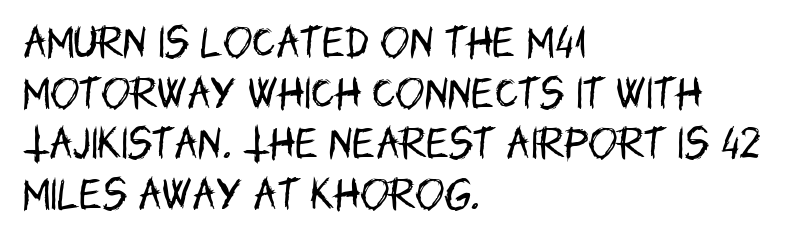
The image shows 35 px regular-weight, condensed sans-serif type, upright; set left-aligned, normal line spacing (1.45x), normal letter spacing, not underlined; low stroke contrast and a large x-height.
